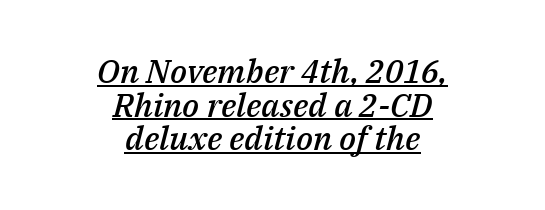
{"italic": "yes", "lean": "right", "slant_degrees": 14, "bold": "semi", "weight": "semibold", "width": "normal", "stroke_contrast": "medium", "x_height": "medium", "monospaced": "no", "underline": "yes", "align": "center", "line_spacing": "tight", "line_spacing_ratio": 1.02, "letter_spacing": "normal", "letter_spacing_em": 0.0, "glyph_px": 33}
